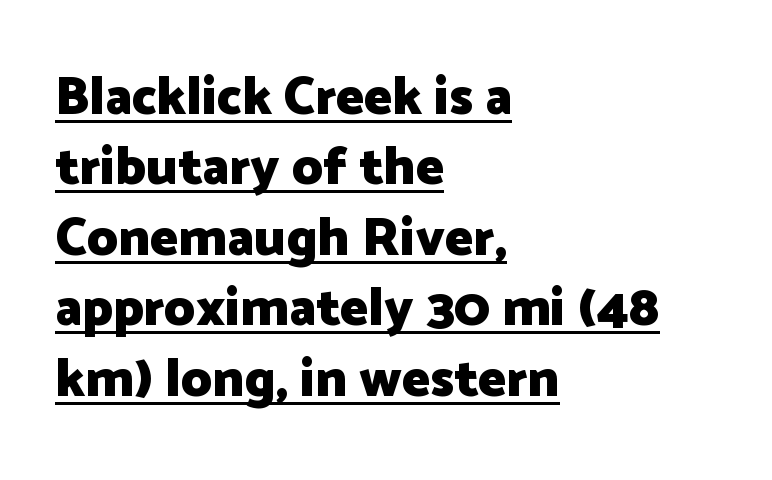
Here the glyphs are tracked normally, forming tight word shapes. The line-height multiplier appears to be the usual default. Underline: present. A sans-serif font was chosen for this passage.
